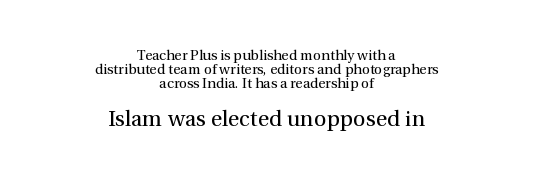
{"italic": "no", "bold": "no", "underline": "no", "align": "center", "line_spacing": "tight", "line_spacing_ratio": 1.0, "letter_spacing": "normal", "letter_spacing_em": 0.0, "larger_block": "second", "size_ratio": 1.57, "glyph_px": 22}
